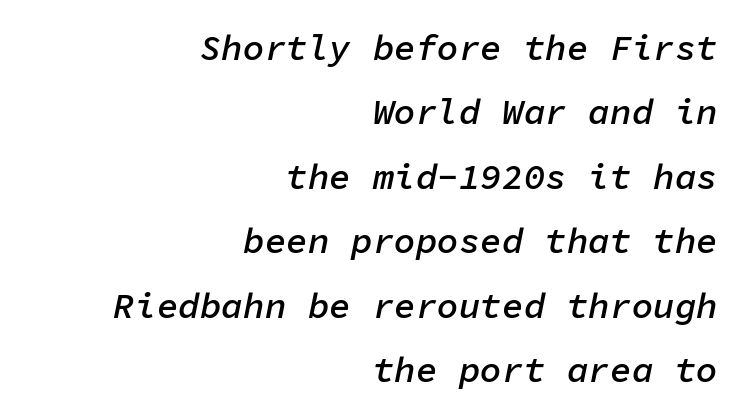
Nobody drew a line under any word here. The paragraph has a hard right edge and a soft left edge. Here the glyphs are tracked normally, forming tight word shapes. These lines are rendered in a fixed-pitch font. Slanted lettering throughout. As a designer I'd log this as weight 600, semibold.
